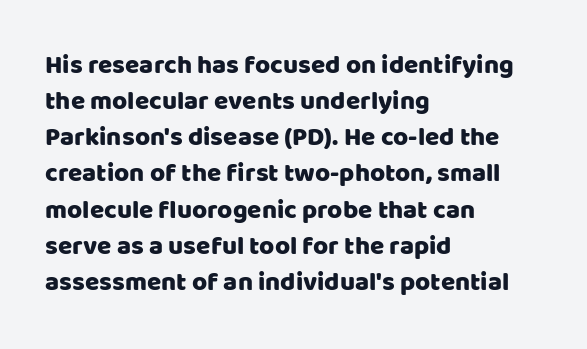
{"italic": "no", "underline": "no", "align": "left", "line_spacing": "normal", "line_spacing_ratio": 1.39, "letter_spacing": "normal", "letter_spacing_em": 0.0, "glyph_px": 26}
